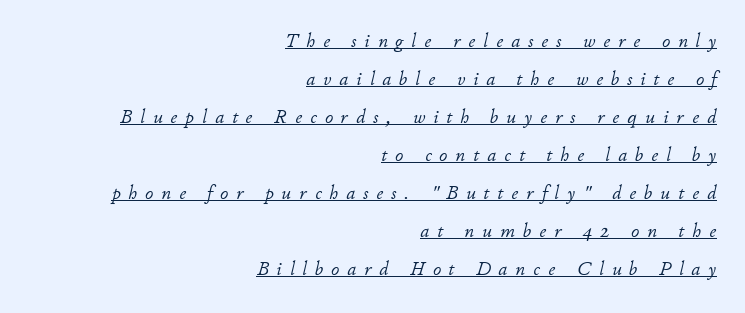
The rendering applies a slant to the glyphs. The compositor pushed each line to the right boundary. Is the stroke heavy? The answer is a plain regular-or-lighter. The face used here appears with an underline applied.
